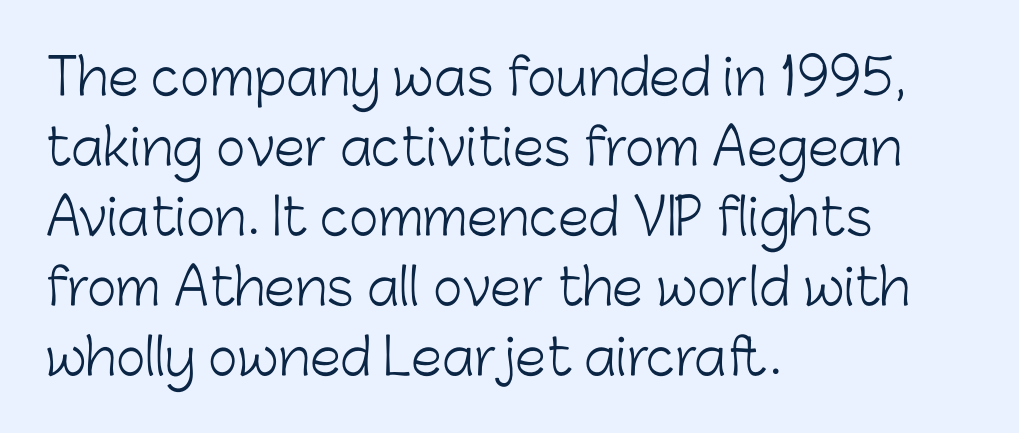
{"serif": "no", "italic": "no", "bold": "no", "weight": "light", "width": "normal", "stroke_contrast": "low", "x_height": "medium", "monospaced": "no", "underline": "no", "align": "left", "line_spacing": "normal", "line_spacing_ratio": 1.4, "letter_spacing": "normal", "letter_spacing_em": 0.0, "glyph_px": 50}
